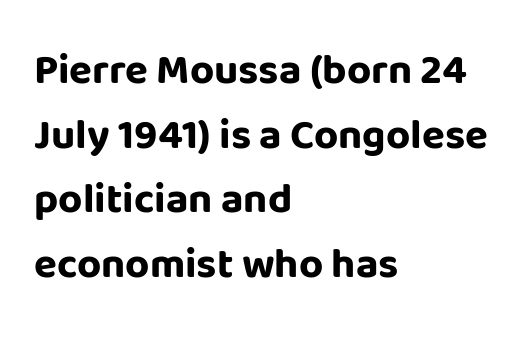
The image shows 42 px bold sans-serif type, upright; set left-aligned, normal line spacing (1.54x), normal letter spacing, not underlined; low stroke contrast and a large x-height.
